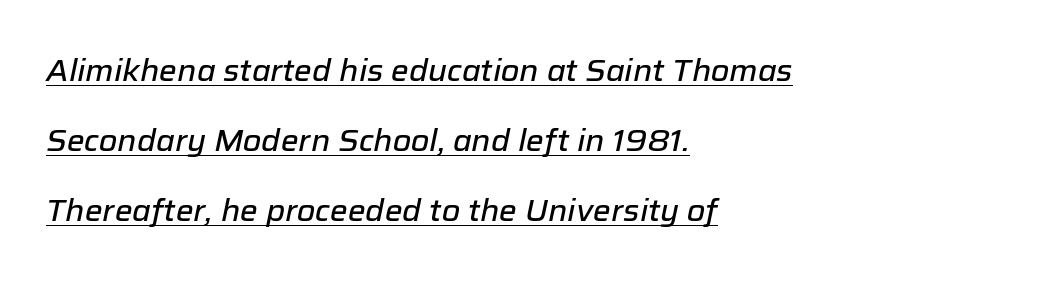
The image shows 30 px text type, italic (leaning right); set left-aligned, loose line spacing (2.33x), normal letter spacing, underlined; low stroke contrast and a medium x-height.
